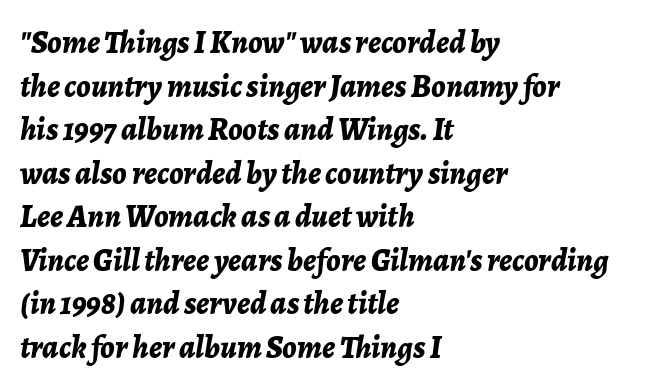
The image shows 32 px bold type, italic (leaning right); set left-aligned, normal line spacing (1.36x), normal letter spacing, not underlined; low stroke contrast and a medium x-height.
